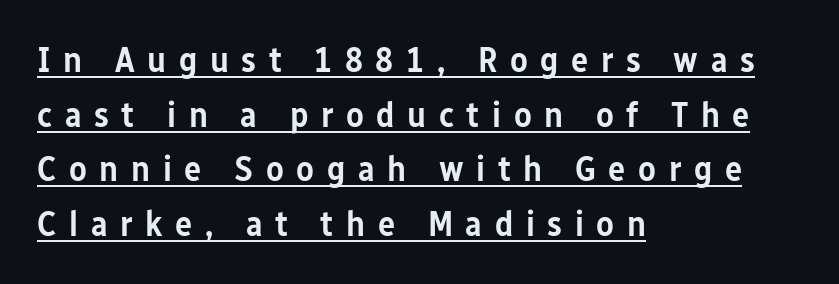
The image shows 36 px semibold, condensed sans-serif type, upright; set left-aligned, normal line spacing (1.52x), unusually wide letter spacing (+0.35 em), underlined; low stroke contrast and a medium x-height.
